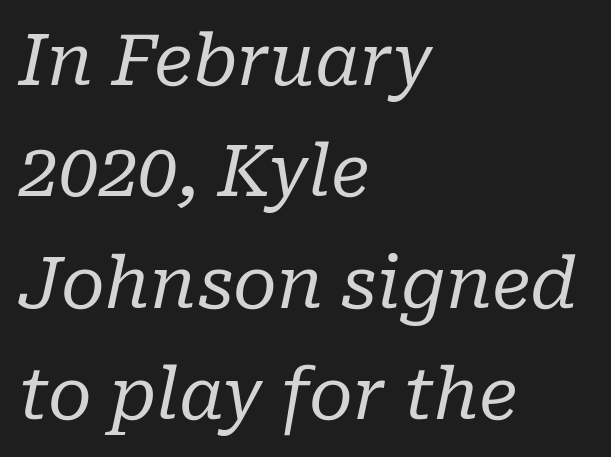
The image shows 71 px regular-weight serif type, italic (leaning right); set left-aligned, normal line spacing (1.57x), normal letter spacing, not underlined; low stroke contrast and a medium x-height.
